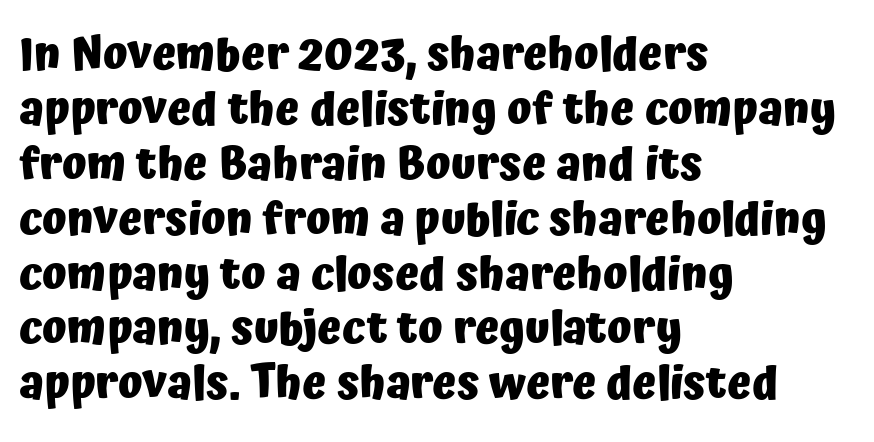
Style check: upright. What stands out about the letter spacing? Nothing — it is the standard amount. The strokes are fattened all the way to bold. This rendering employs a face without finishing strokes, i.e., a sans-serif. This sample has the flowing, uneven cadence of proportional lettering. Leftover space on each line is placed entirely after the last word.
